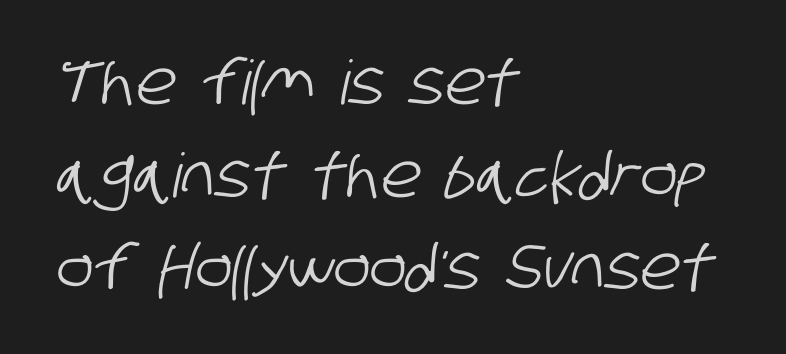
Nobody drew a line under any word here. This sample has the flowing, uneven cadence of proportional lettering. Caption: standard tracking, unaltered. Classification — sans serif. Line starts are locked; line ends wander. The block of text has a typical density, with ordinary space between rows.
